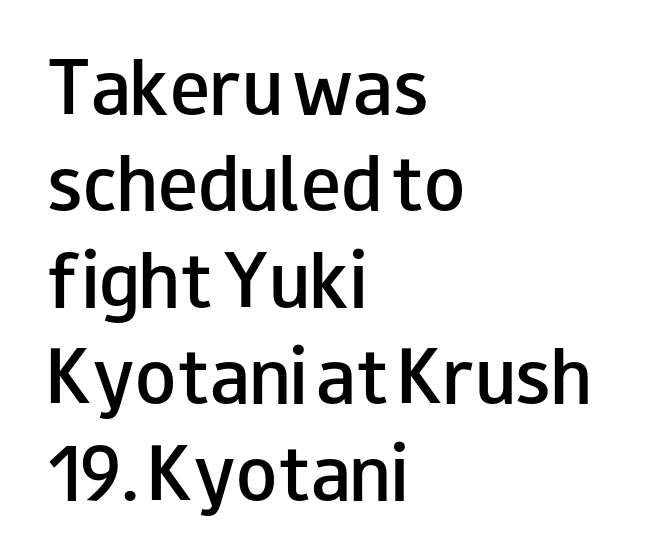
Q: Is the text bold? A: Semi-bold.
Q: Is the text italic (slanted)? A: No, it is upright.
Q: Is the typeface a serif or a sans-serif typeface? A: Sans-serif.
Q: Is the text underlined? A: No.
Q: How is the paragraph aligned? A: Left-aligned.
Q: Is the spacing between letters normal or unusually wide? A: Normal.
Q: Is the spacing between lines tight, normal or loose? A: Normal.
Q: Width (condensed, normal, or wide)? A: Wide.
Q: Stroke contrast? A: Low.
Q: x-height? A: Small.
Q: Monospaced? A: No.
